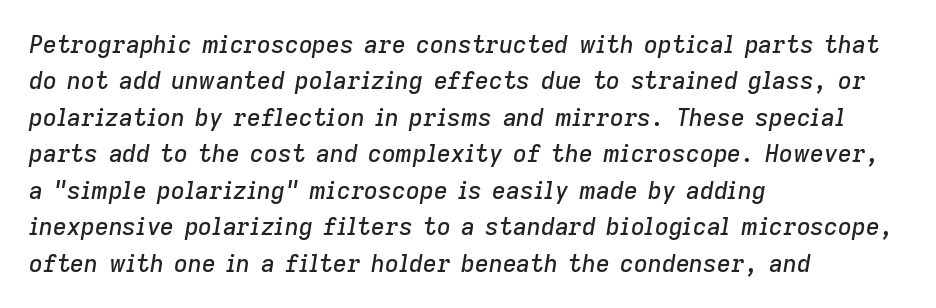
{"italic": "yes", "lean": "right", "slant_degrees": 9, "underline": "no", "align": "left", "line_spacing": "normal", "line_spacing_ratio": 1.52, "letter_spacing": "normal", "letter_spacing_em": 0.0, "glyph_px": 24}
